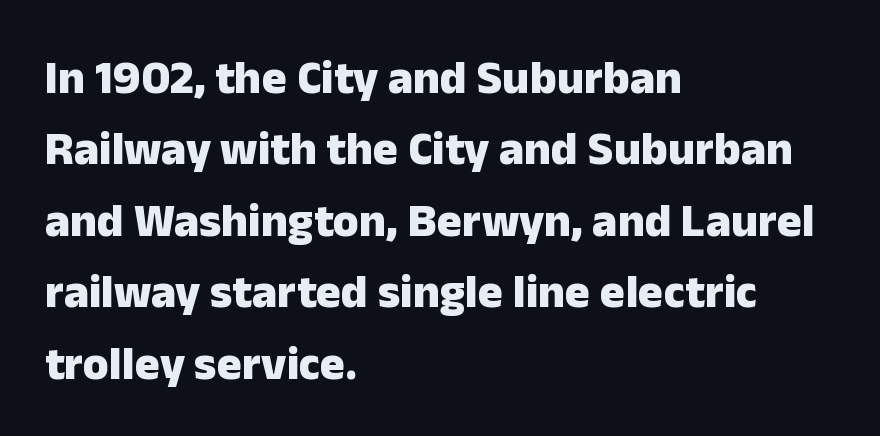
The image shows 47 px heavy sans-serif type, upright; set left-aligned, normal line spacing (1.52x), normal letter spacing, not underlined; low stroke contrast and a medium x-height.
